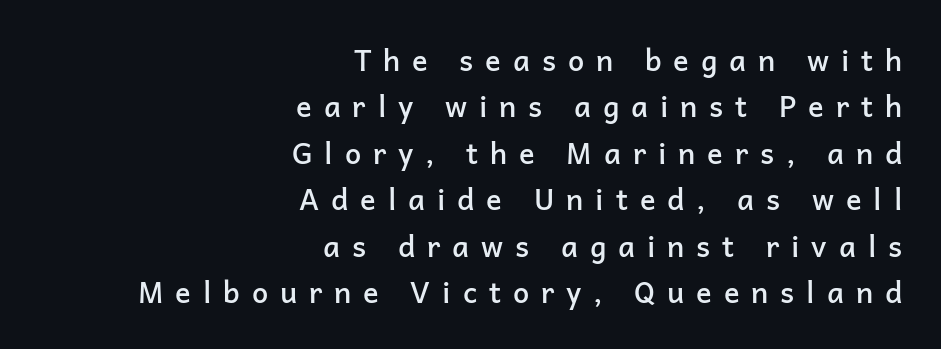
The space beneath each line is pristine and unruled. Baseline-to-baseline distance is the conventional proportion of letter height. The rendering anchors every line to the right-hand side. Substantial extra tracking has been applied to these lines.
